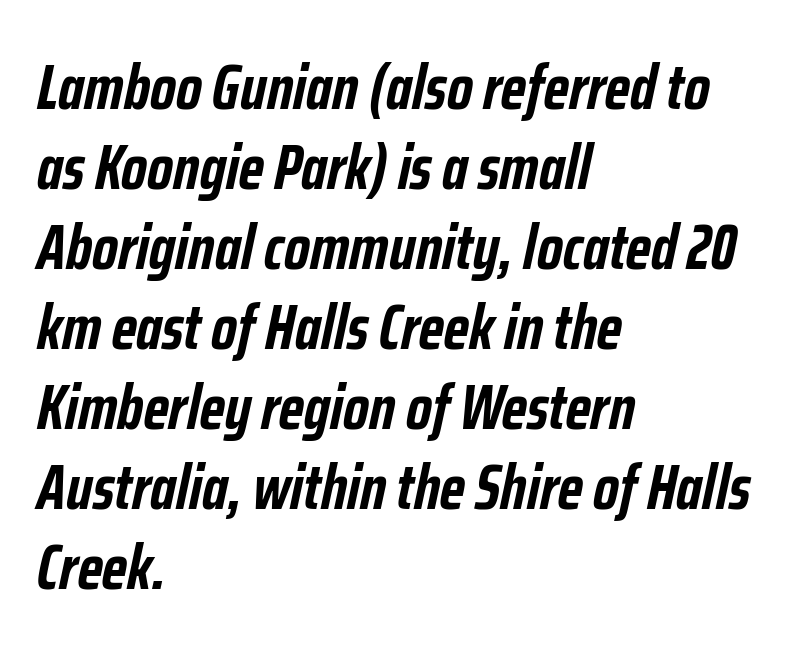
Q: Is the text bold? A: Yes.
Q: Is the text italic (slanted)? A: Yes, it leans right by about 12 degrees.
Q: Is the text underlined? A: No.
Q: How is the paragraph aligned? A: Left-aligned.
Q: Is the spacing between letters normal or unusually wide? A: Normal.
Q: Is the spacing between lines tight, normal or loose? A: Normal.
Q: Width (condensed, normal, or wide)? A: Condensed.
Q: Stroke contrast? A: Low.
Q: x-height? A: Medium.
Q: Monospaced? A: No.
